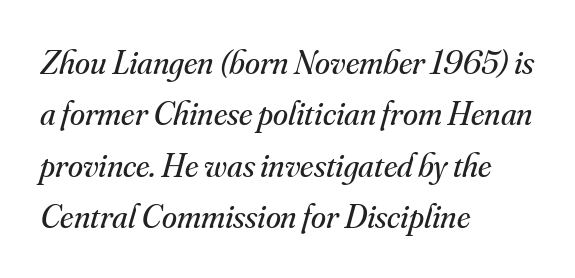
The image shows 34 px regular-weight serif type, italic (leaning right); set left-aligned, normal line spacing (1.51x), normal letter spacing, not underlined; medium stroke contrast and a small x-height.
